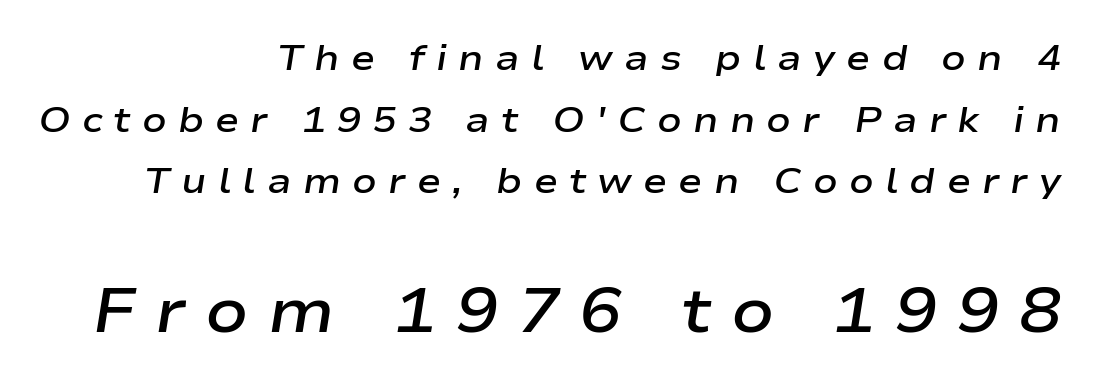
{"italic": "yes", "lean": "right", "slant_degrees": 9, "bold": "semi", "weight": "semibold", "width": "wide", "stroke_contrast": "low", "x_height": "medium", "monospaced": "no", "underline": "no", "align": "right", "line_spacing_ratio": 1.71, "letter_spacing": "wide", "letter_spacing_em": 0.31, "larger_block": "second", "size_ratio": 1.75, "glyph_px": 63}
